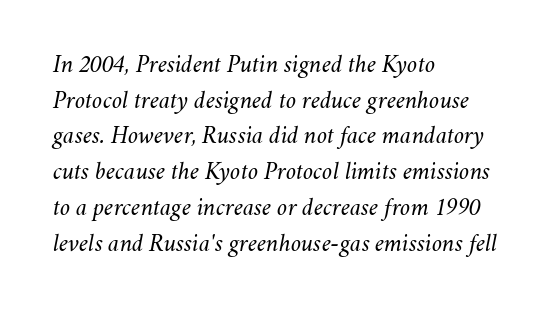
Evenly set lines give the paragraph a standard silhouette. Short note: letters normally spaced. The passage shown is not underscored anywhere. Which margin do the lines hug? The left one — the right edge is uneven. Letters have the restrained weight of plain body copy at most.
